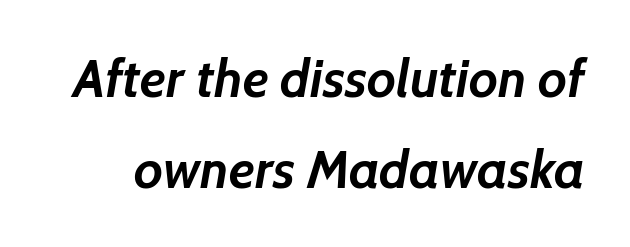
Q: Is the text bold? A: Yes.
Q: Is the typeface a serif or a sans-serif typeface? A: Sans-serif.
Q: Is the text underlined? A: No.
Q: Is the spacing between letters normal or unusually wide? A: Normal.
Q: Width (condensed, normal, or wide)? A: Normal.
Q: Stroke contrast? A: Low.
Q: x-height? A: Medium.
Q: Monospaced? A: No.
